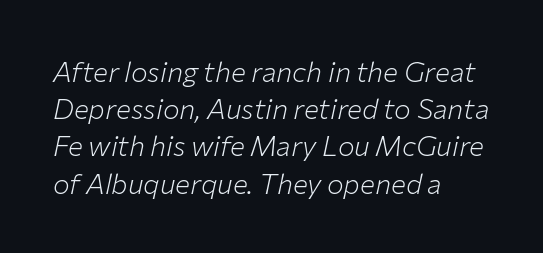
Q: Is the text bold? A: No.
Q: Is the text italic (slanted)? A: Yes, it leans right by about 12 degrees.
Q: Is the text underlined? A: No.
Q: How is the paragraph aligned? A: Left-aligned.
Q: Is the spacing between letters normal or unusually wide? A: Normal.
Q: Is the spacing between lines tight, normal or loose? A: Normal.
Q: Width (condensed, normal, or wide)? A: Normal.
Q: Stroke contrast? A: Low.
Q: x-height? A: Medium.
Q: Monospaced? A: No.
